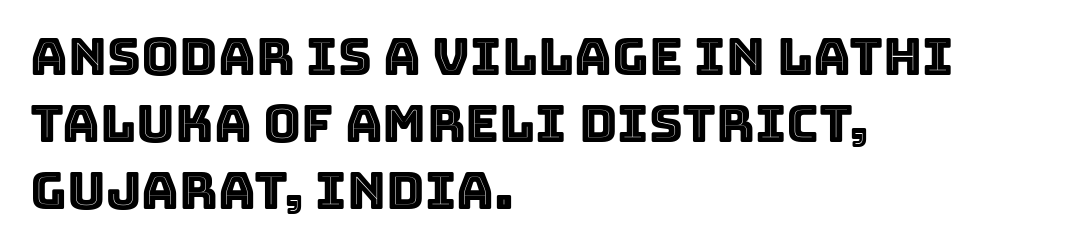
The image shows 52 px text type, upright; set left-aligned, normal line spacing (1.29x), normal letter spacing, not underlined; a large x-height.
